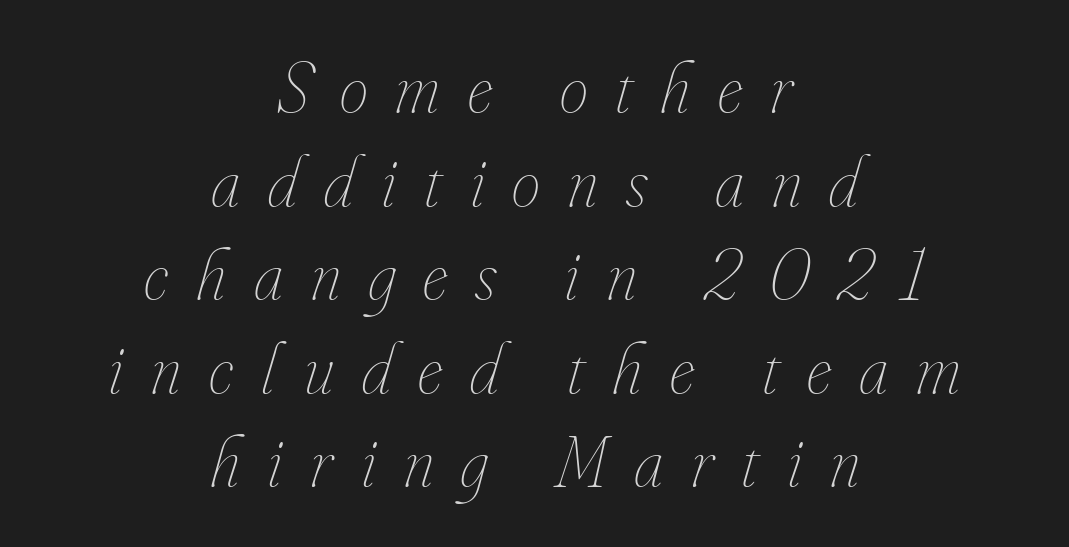
{"italic": "yes", "lean": "right", "slant_degrees": 16, "bold": "no", "weight": "thin", "width": "condensed", "stroke_contrast": "low", "x_height": "small", "monospaced": "no", "underline": "no", "align": "center", "line_spacing": "normal", "line_spacing_ratio": 1.3, "letter_spacing": "wide", "letter_spacing_em": 0.39, "glyph_px": 72}
